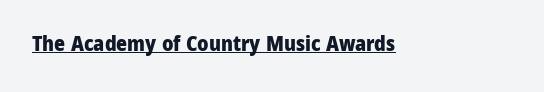
Q: Is the text bold? A: Yes.
Q: Is the text italic (slanted)? A: No, it is upright.
Q: Is the text underlined? A: Yes.
Q: Is the spacing between letters normal or unusually wide? A: Normal.
